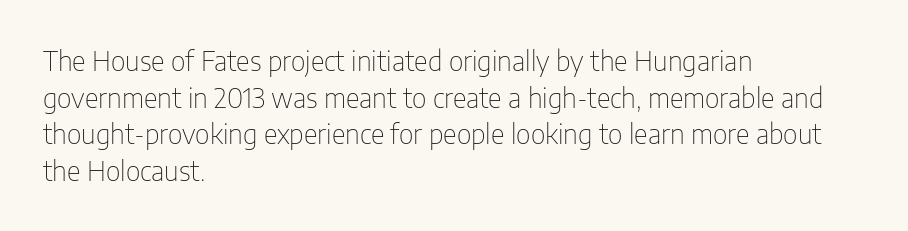
The image shows 27 px text type, upright; set left-aligned, normal line spacing (1.36x), normal letter spacing, not underlined.
